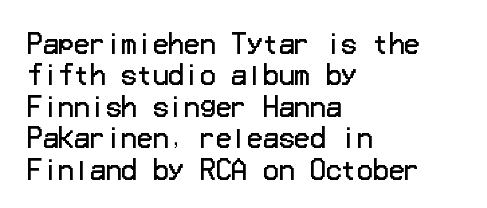
Q: Is the text bold? A: No.
Q: Is the text italic (slanted)? A: No, it is upright.
Q: Is the text underlined? A: No.
Q: How is the paragraph aligned? A: Left-aligned.
Q: Is the spacing between letters normal or unusually wide? A: Normal.
